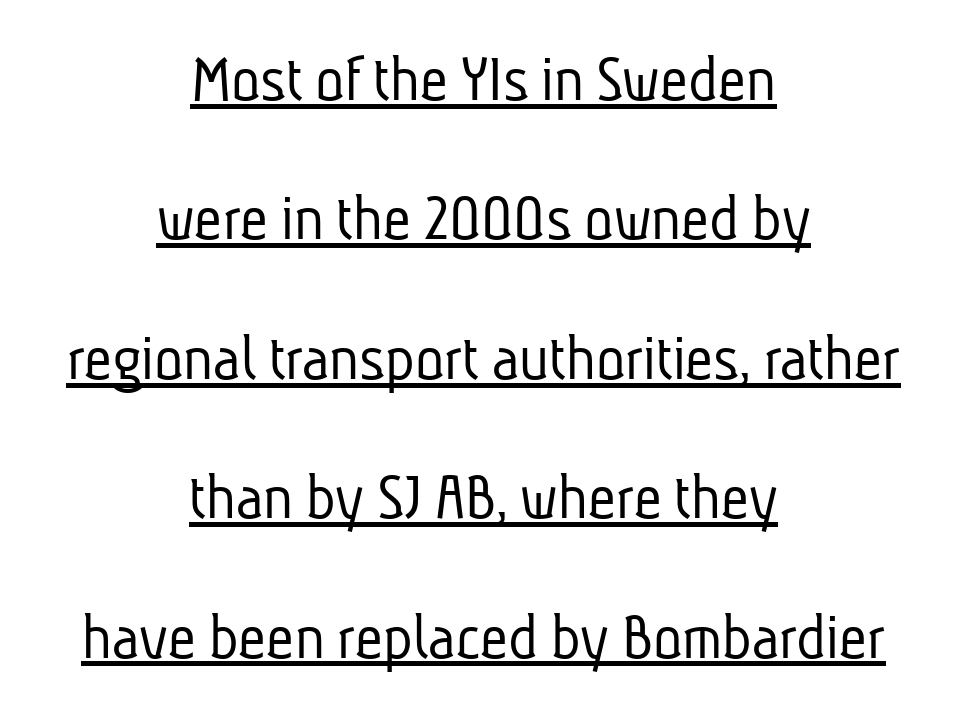
{"serif": "no", "bold": "no", "weight": "light", "width": "condensed", "stroke_contrast": "low", "x_height": "medium", "monospaced": "no", "underline": "yes", "align": "center", "line_spacing": "loose", "line_spacing_ratio": 2.05, "letter_spacing": "normal", "letter_spacing_em": 0.0, "glyph_px": 68}
